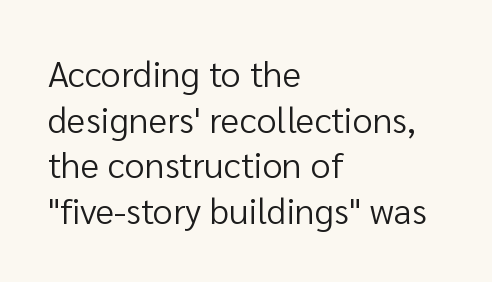
{"serif": "no", "italic": "no", "bold": "no", "weight": "regular", "width": "normal", "stroke_contrast": "low", "x_height": "medium", "monospaced": "no", "underline": "no", "align": "left", "line_spacing": "normal", "line_spacing_ratio": 1.27, "letter_spacing": "normal", "letter_spacing_em": 0.0, "glyph_px": 36}
